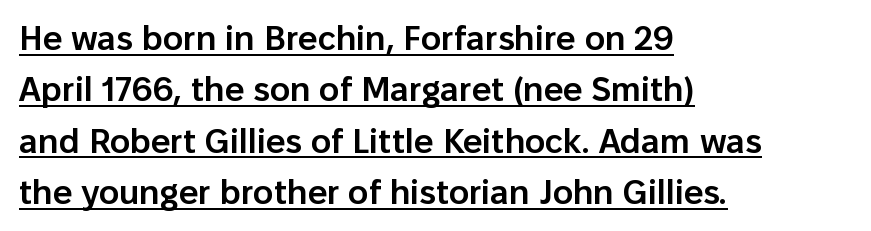
The image shows 34 px semibold sans-serif type, upright; set left-aligned, normal line spacing (1.51x), normal letter spacing, underlined; low stroke contrast and a medium x-height.
